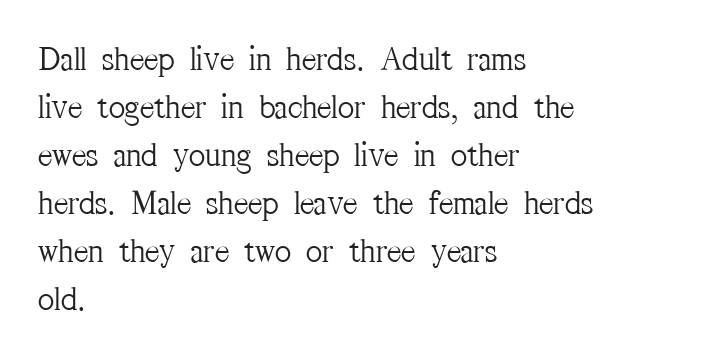
Q: Is the text bold? A: No.
Q: Is the text italic (slanted)? A: No, it is upright.
Q: Is the typeface a serif or a sans-serif typeface? A: Serif.
Q: Is the text underlined? A: No.
Q: How is the paragraph aligned? A: Left-aligned.
Q: Is the spacing between letters normal or unusually wide? A: Normal.
Q: Is the spacing between lines tight, normal or loose? A: Normal.
Q: Width (condensed, normal, or wide)? A: Condensed.
Q: Stroke contrast? A: Medium.
Q: x-height? A: Medium.
Q: Monospaced? A: No.
